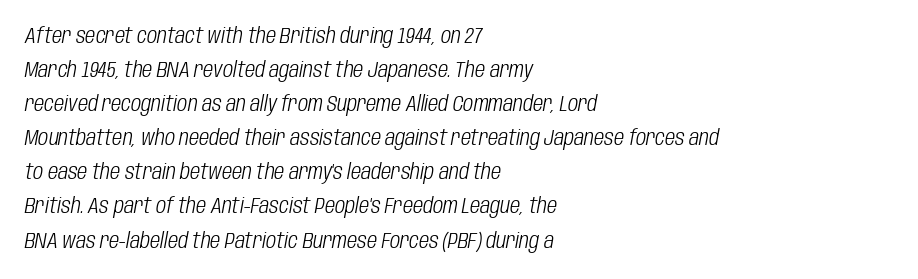
These lines sit exactly where default settings would place them. The letters are slanted; this is an italic face. Glance below the letters and you will spot only blank space. The paragraph shown leans on its left margin. The tracking reads as untouched default to a designer's eye. Compared with a typical body face, this is equally light or lighter still.
